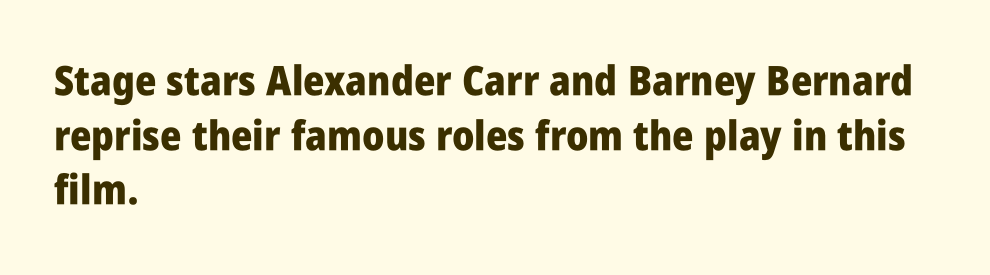
One-word summary of the alignment: left. Nope, no serifs anywhere on these letters. The specimen omits any rule beneath the text block's lines. Heft: maximum for text — a bold. You could not count columns in this text — the font is proportionally spaced.
